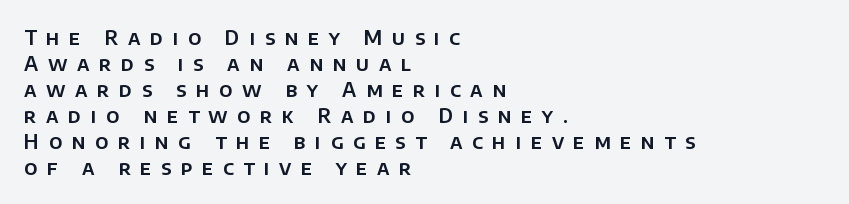
The image shows 20 px text type, upright; set left-aligned, normal line spacing (1.3x), unusually wide letter spacing (+0.48 em), not underlined.
